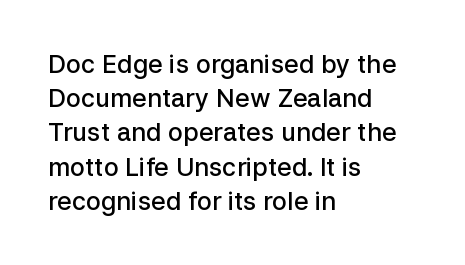
The image shows 25 px text type, upright; set left-aligned, normal line spacing (1.37x), normal letter spacing, not underlined.
